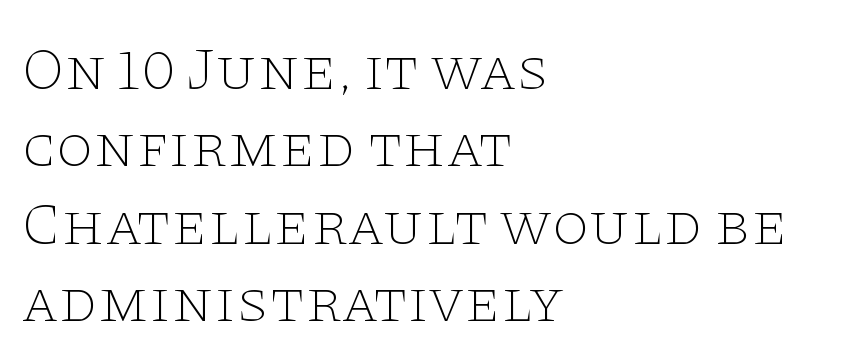
Q: Is the text bold? A: No.
Q: Is the text italic (slanted)? A: No, it is upright.
Q: Is the typeface a serif or a sans-serif typeface? A: Serif.
Q: Is the text underlined? A: No.
Q: How is the paragraph aligned? A: Left-aligned.
Q: Is the spacing between letters normal or unusually wide? A: Normal.
Q: Is the spacing between lines tight, normal or loose? A: Normal.
Q: Width (condensed, normal, or wide)? A: Wide.
Q: Stroke contrast? A: Low.
Q: x-height? A: Large.
Q: Monospaced? A: No.
